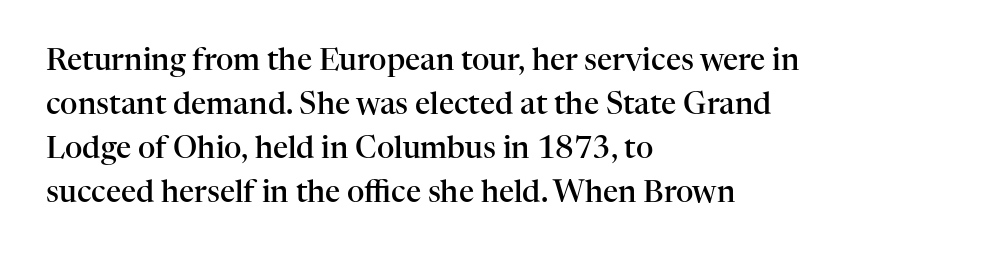
Q: Is the text bold? A: Semi-bold.
Q: Is the text italic (slanted)? A: No, it is upright.
Q: Is the typeface a serif or a sans-serif typeface? A: Serif.
Q: Is the text underlined? A: No.
Q: How is the paragraph aligned? A: Left-aligned.
Q: Is the spacing between letters normal or unusually wide? A: Normal.
Q: Is the spacing between lines tight, normal or loose? A: Normal.
Q: Width (condensed, normal, or wide)? A: Normal.
Q: Stroke contrast? A: High.
Q: x-height? A: Medium.
Q: Monospaced? A: No.
